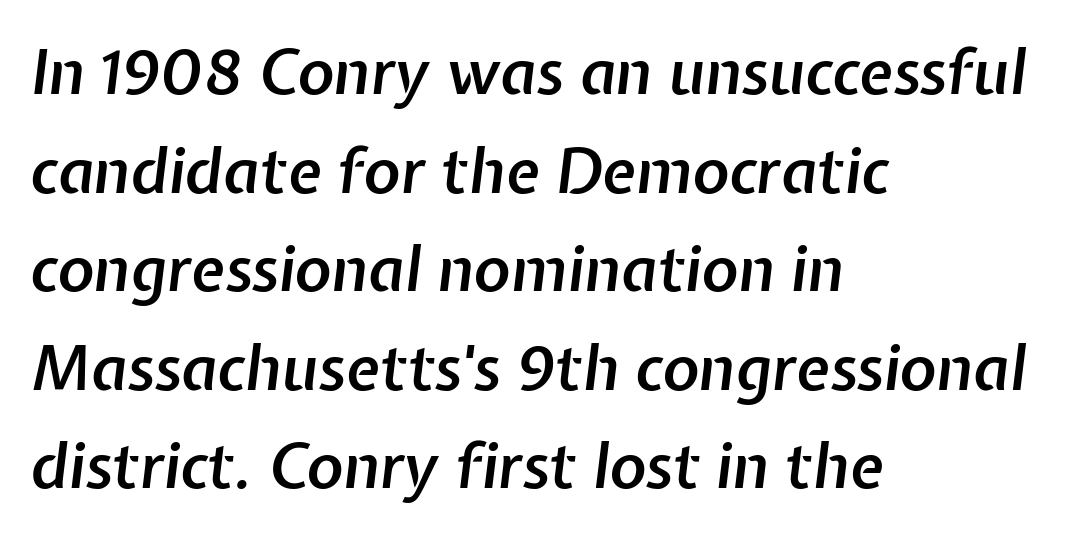
Q: Is the text bold? A: Semi-bold.
Q: Is the text italic (slanted)? A: Yes, it leans right by about 7 degrees.
Q: Is the text underlined? A: No.
Q: How is the paragraph aligned? A: Left-aligned.
Q: Is the spacing between letters normal or unusually wide? A: Normal.
Q: Is the spacing between lines tight, normal or loose? A: Normal.
Q: Width (condensed, normal, or wide)? A: Normal.
Q: Stroke contrast? A: Low.
Q: x-height? A: Medium.
Q: Monospaced? A: No.
